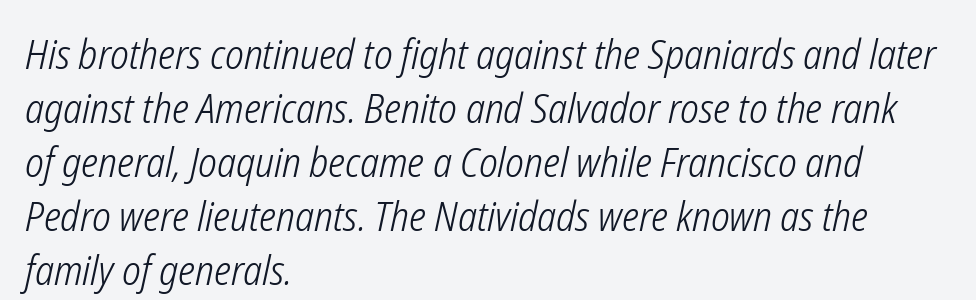
Q: Is the text bold? A: No.
Q: Is the text italic (slanted)? A: Yes, it leans right by about 12 degrees.
Q: Is the text underlined? A: No.
Q: How is the paragraph aligned? A: Left-aligned.
Q: Is the spacing between letters normal or unusually wide? A: Normal.
Q: Is the spacing between lines tight, normal or loose? A: Normal.
Q: Width (condensed, normal, or wide)? A: Condensed.
Q: Stroke contrast? A: Low.
Q: x-height? A: Medium.
Q: Monospaced? A: No.
